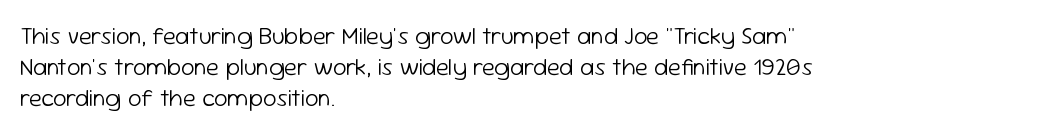
{"italic": "no", "bold": "no", "underline": "no", "align": "left", "line_spacing": "normal", "line_spacing_ratio": 1.3, "letter_spacing": "normal", "letter_spacing_em": 0.0, "glyph_px": 24}
